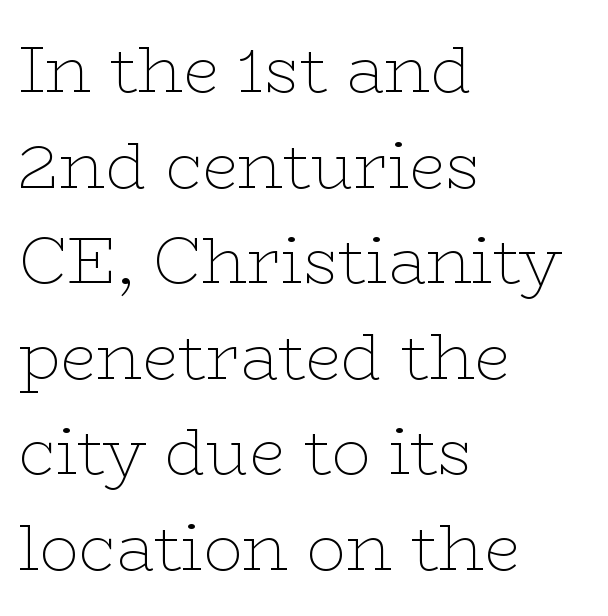
Q: Is the text bold? A: No.
Q: Is the text italic (slanted)? A: No, it is upright.
Q: Is the typeface a serif or a sans-serif typeface? A: Serif.
Q: Is the text underlined? A: No.
Q: How is the paragraph aligned? A: Left-aligned.
Q: Is the spacing between letters normal or unusually wide? A: Normal.
Q: Is the spacing between lines tight, normal or loose? A: Normal.
Q: Width (condensed, normal, or wide)? A: Wide.
Q: Stroke contrast? A: Low.
Q: x-height? A: Medium.
Q: Monospaced? A: No.
